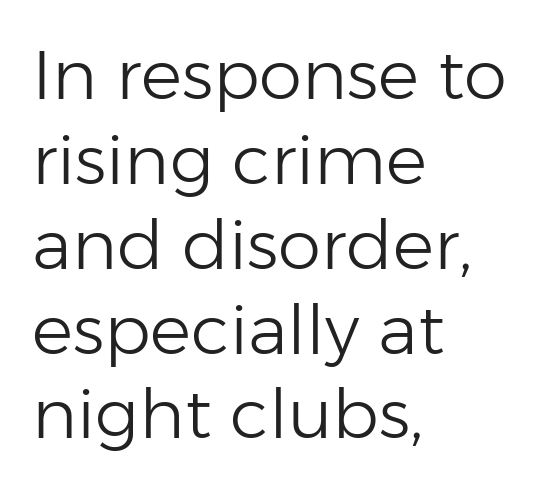
The image shows 69 px light sans-serif type, upright; set left-aligned, line spacing 1.23x, normal letter spacing, not underlined; low stroke contrast and a medium x-height.
